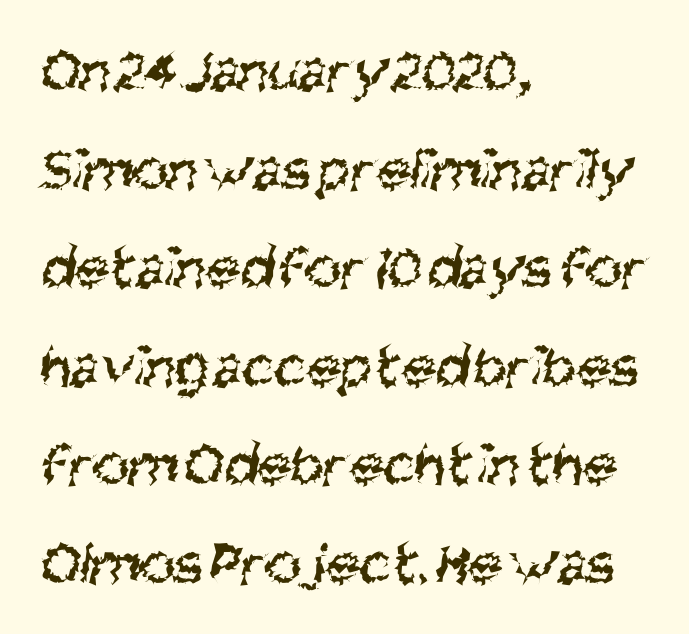
Compared with a typical body face, this is equally light or lighter still. This sample has the flowing, uneven cadence of proportional lettering. This rendering leaves character spacing at its baseline value. Stroke terminals: plain, sans-serif. Bare-footed words on every line. One-word summary of the alignment: left.
